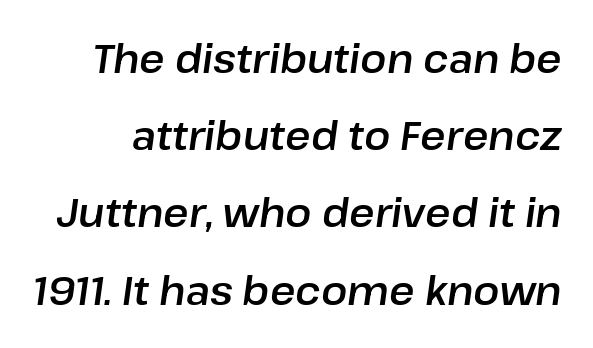
Would a proofreader flag this as italicized? Yes. The leading is generous, giving the passage an open texture. Descenders are the only things crossing below the line. Here the designer chose a conventional face with non-uniform glyph widths. Here the glyphs are tracked normally, forming tight word shapes.
